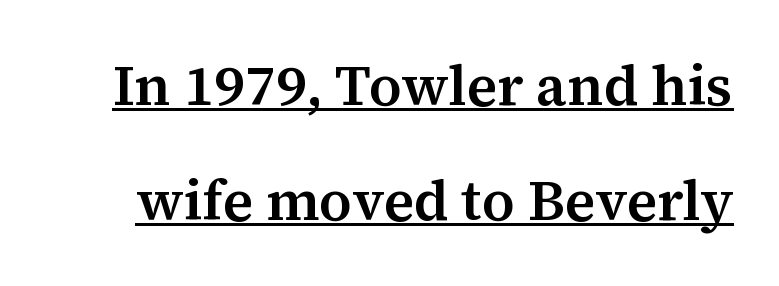
Looks like someone drew a line under every word here. Honestly, the letter spacing is just normal — you wouldn't notice it. The passage shown is typed in a proportional face where columns would drift. Reading down the column, the eye jumps a long way to each next line. No italicization has been applied; the sample stays upright.
